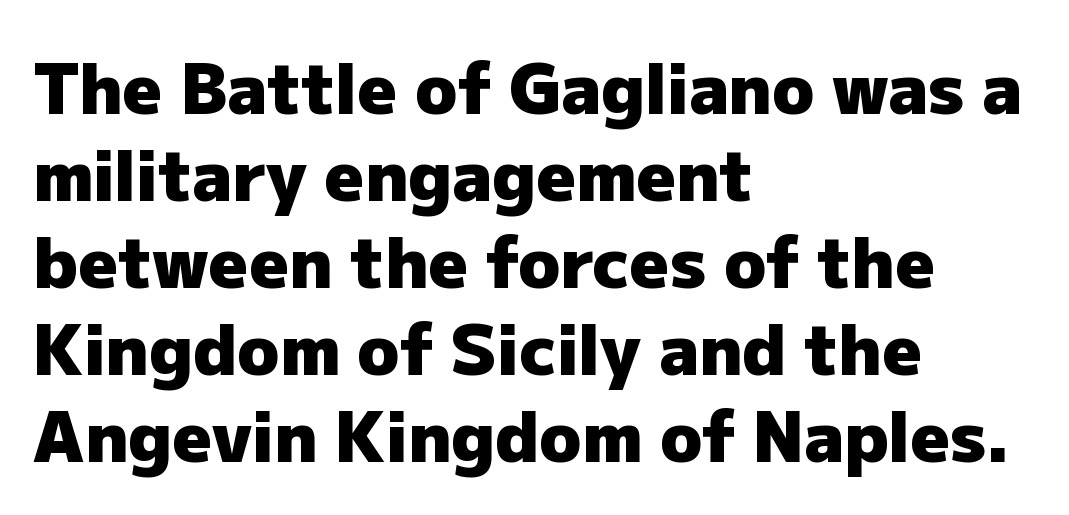
Q: Is the text bold? A: Yes.
Q: Is the text italic (slanted)? A: No, it is upright.
Q: Is the typeface a serif or a sans-serif typeface? A: Sans-serif.
Q: Is the text underlined? A: No.
Q: How is the paragraph aligned? A: Left-aligned.
Q: Is the spacing between letters normal or unusually wide? A: Normal.
Q: Is the spacing between lines tight, normal or loose? A: Normal.
Q: Width (condensed, normal, or wide)? A: Normal.
Q: Stroke contrast? A: Low.
Q: x-height? A: Medium.
Q: Monospaced? A: No.
